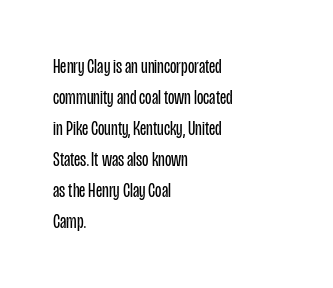
No chunkiness to these letters — they're not bold. The area under the type is left untouched. This rendering uses left alignment, leaving the right contour irregular. The font's upright variant was chosen for this text. Compared with typical body copy, the letter spacing here is the same.
